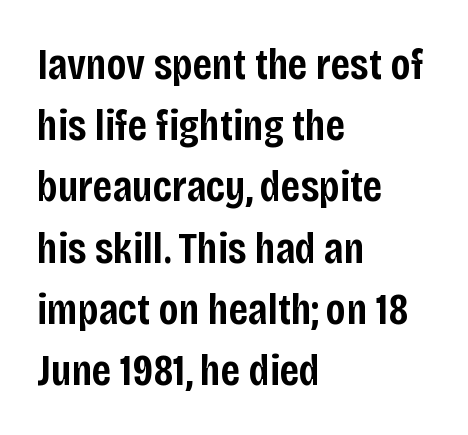
The image shows 45 px semibold, condensed sans-serif type, upright; set left-aligned, normal line spacing (1.36x), normal letter spacing, not underlined; low stroke contrast and a large x-height.
